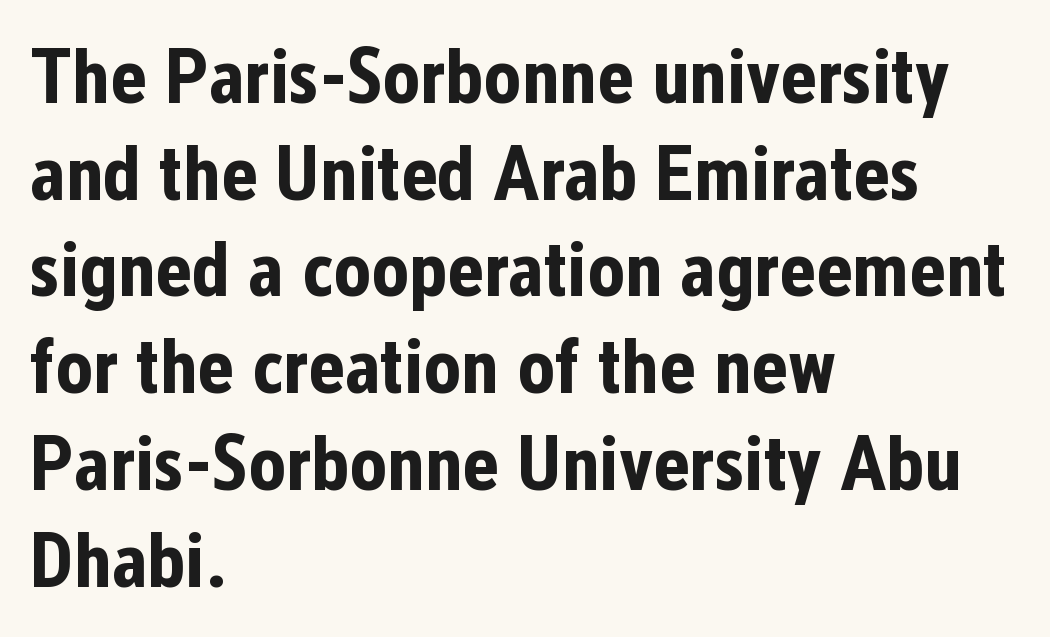
Q: Is the text bold? A: Yes.
Q: Is the text italic (slanted)? A: No, it is upright.
Q: Is the typeface a serif or a sans-serif typeface? A: Sans-serif.
Q: Is the text underlined? A: No.
Q: How is the paragraph aligned? A: Left-aligned.
Q: Is the spacing between letters normal or unusually wide? A: Normal.
Q: Width (condensed, normal, or wide)? A: Condensed.
Q: Stroke contrast? A: Low.
Q: x-height? A: Medium.
Q: Monospaced? A: No.
